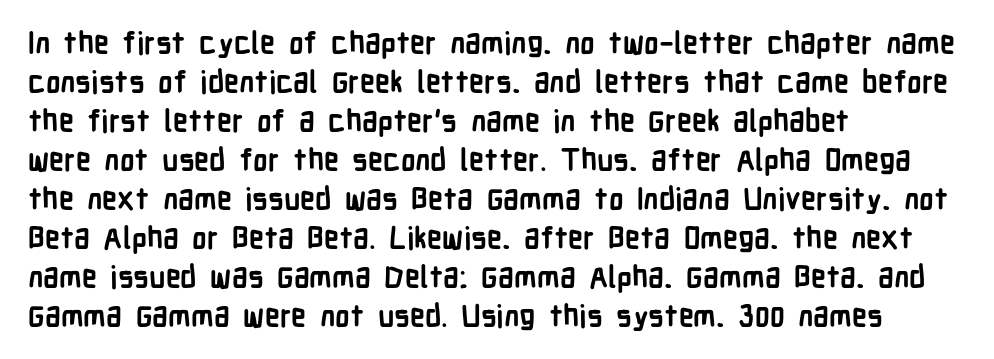
{"serif": "no", "italic": "no", "bold": "yes", "weight": "semibold", "width": "condensed", "stroke_contrast": "low", "x_height": "medium", "monospaced": "no", "underline": "no", "align": "left", "line_spacing": "normal", "line_spacing_ratio": 1.3, "letter_spacing": "normal", "letter_spacing_em": 0.0, "glyph_px": 30}
